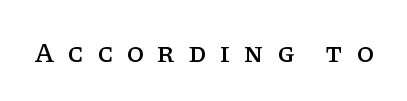
Q: Is the text italic (slanted)? A: No, it is upright.
Q: Is the typeface a serif or a sans-serif typeface? A: Serif.
Q: Is the text underlined? A: No.
Q: Is the spacing between letters normal or unusually wide? A: Unusually wide.
Q: Width (condensed, normal, or wide)? A: Normal.
Q: Stroke contrast? A: Low.
Q: x-height? A: Large.
Q: Monospaced? A: No.
